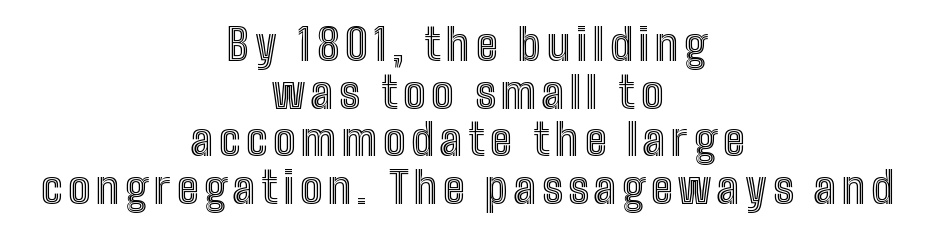
Q: Is the text italic (slanted)? A: No, it is upright.
Q: Is the text underlined? A: No.
Q: How is the paragraph aligned? A: Centered.
Q: Is the spacing between lines tight, normal or loose? A: Tight.
Q: Width (condensed, normal, or wide)? A: Condensed.
Q: x-height? A: Medium.
Q: Monospaced? A: No.
